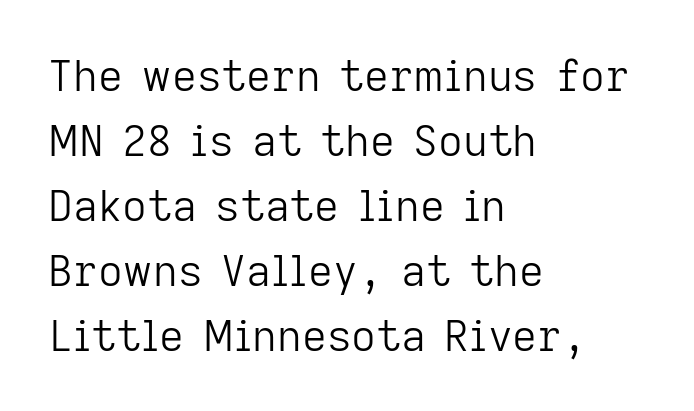
The image shows 43 px light sans-serif type, upright; set left-aligned, normal line spacing (1.51x), normal letter spacing, not underlined; low stroke contrast and a medium x-height.
